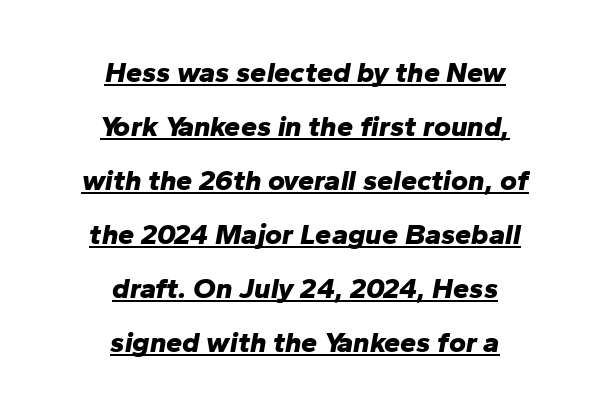
Slanted lettering throughout. Each line is balanced around a shared central axis. Note the varied advance widths — an 'i' is clearly narrower than an 'm'. The line texture is even and compact thanks to regular tracking. Each line of the rendering has a horizontal stroke beneath the glyphs.
